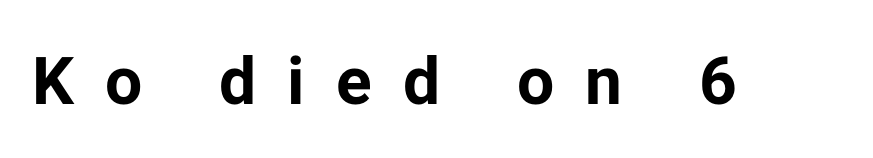
The image shows 66 px bold sans-serif type, upright; set unusually wide letter spacing (+0.47 em), not underlined; low stroke contrast and a medium x-height.
